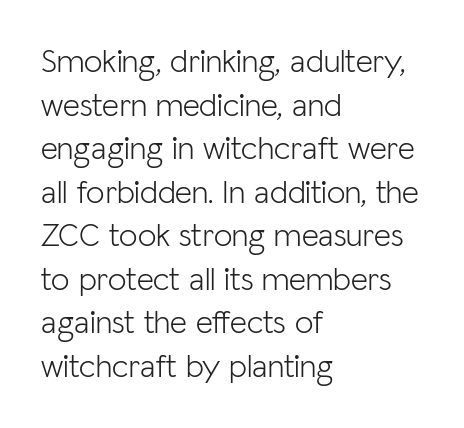
Beneath every word, the page is bare. Successive baselines arrive at the customary interval. Think of a printed novel: that variable character pitch is what you see here. Line beginnings align vertically; line endings do not. A sans-serif font was chosen for this passage. No italicization has been applied; the sample stays upright.
